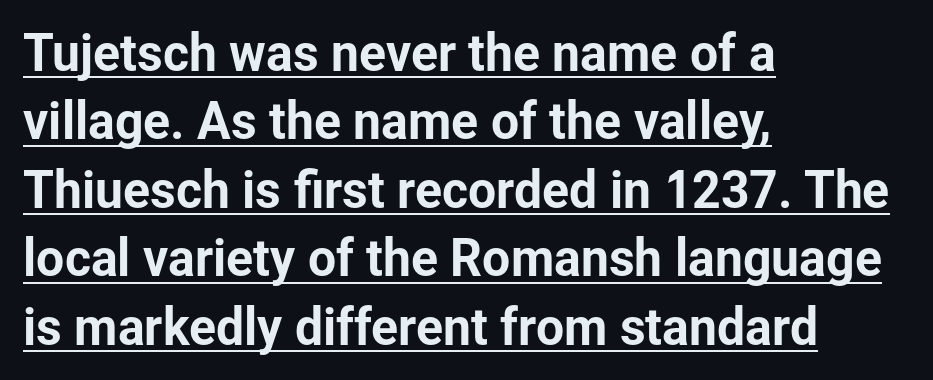
The image shows 50 px sans-serif type, upright; set left-aligned, normal line spacing (1.37x), normal letter spacing, underlined; low stroke contrast and a medium x-height.
